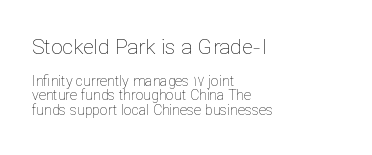
The image shows 21 px text type, upright; set left-aligned, tight line spacing (1.04x), normal letter spacing, not underlined; the first (top) block is 1.5x larger.
